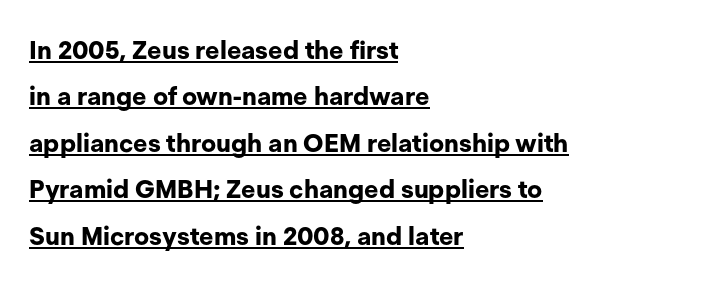
{"italic": "no", "bold": "yes", "underline": "yes", "align": "left", "line_spacing_ratio": 1.86, "letter_spacing": "normal", "letter_spacing_em": 0.0, "glyph_px": 25}
